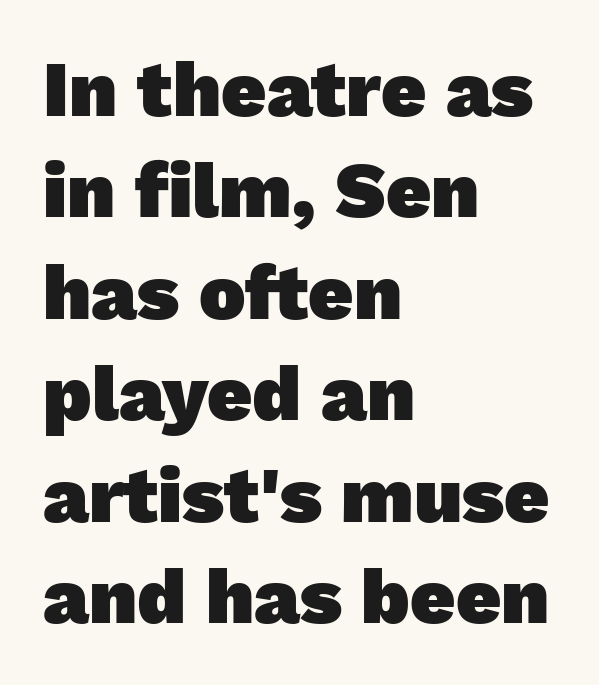
{"serif": "no", "bold": "yes", "weight": "heavy", "width": "normal", "stroke_contrast": "low", "x_height": "medium", "monospaced": "no", "underline": "no", "align": "left", "line_spacing": "normal", "line_spacing_ratio": 1.3, "letter_spacing": "normal", "letter_spacing_em": 0.0, "glyph_px": 78}
